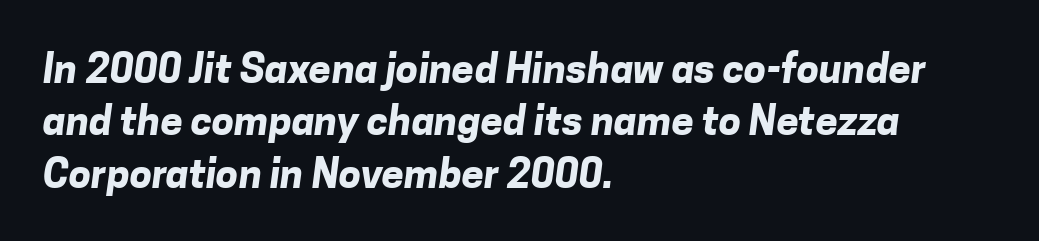
{"serif": "no", "bold": "yes", "weight": "bold", "width": "normal", "stroke_contrast": "low", "x_height": "medium", "monospaced": "no", "underline": "no", "align": "left", "line_spacing": "normal", "line_spacing_ratio": 1.31, "letter_spacing": "normal", "letter_spacing_em": 0.0, "glyph_px": 40}
